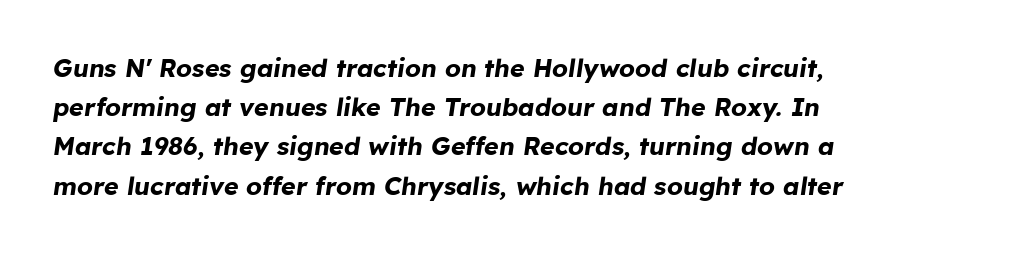
Q: Is the text bold? A: Yes.
Q: Is the text italic (slanted)? A: Yes, it leans right by about 8 degrees.
Q: Is the text underlined? A: No.
Q: How is the paragraph aligned? A: Left-aligned.
Q: Is the spacing between letters normal or unusually wide? A: Normal.
Q: Is the spacing between lines tight, normal or loose? A: Normal.
